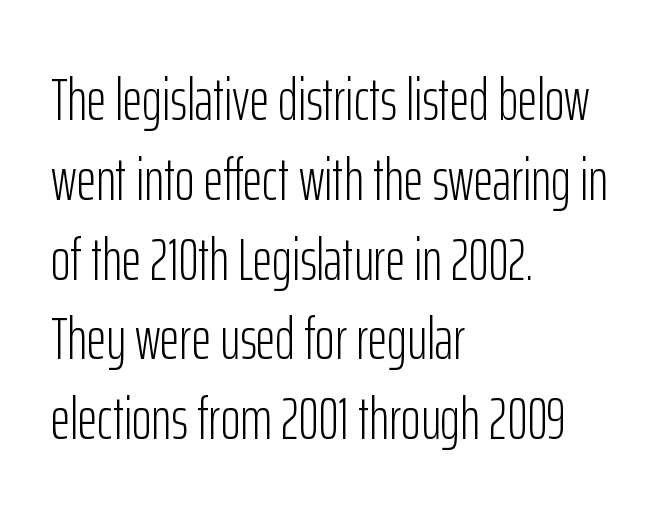
{"serif": "no", "italic": "no", "bold": "no", "weight": "light", "width": "condensed", "stroke_contrast": "low", "x_height": "medium", "monospaced": "no", "underline": "no", "align": "left", "line_spacing": "normal", "line_spacing_ratio": 1.33, "letter_spacing": "normal", "letter_spacing_em": 0.0, "glyph_px": 60}
